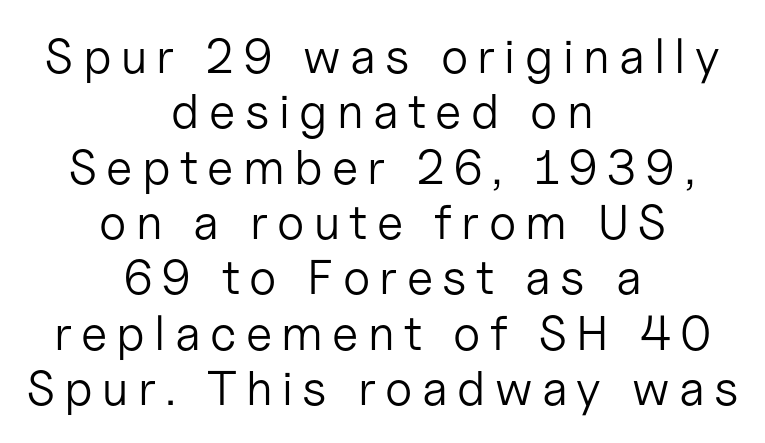
{"serif": "no", "italic": "no", "bold": "no", "weight": "light", "width": "normal", "stroke_contrast": "low", "x_height": "medium", "monospaced": "no", "underline": "no", "align": "center", "line_spacing": "tight", "line_spacing_ratio": 1.13, "glyph_px": 49}
